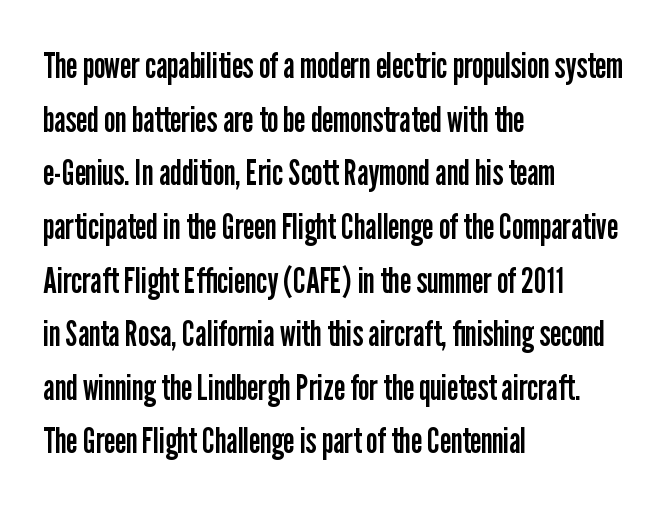
Q: Is the text bold? A: No.
Q: Is the text italic (slanted)? A: No, it is upright.
Q: Is the typeface a serif or a sans-serif typeface? A: Sans-serif.
Q: Is the text underlined? A: No.
Q: How is the paragraph aligned? A: Left-aligned.
Q: Is the spacing between letters normal or unusually wide? A: Normal.
Q: Is the spacing between lines tight, normal or loose? A: Normal.
Q: Width (condensed, normal, or wide)? A: Condensed.
Q: Stroke contrast? A: Low.
Q: x-height? A: Medium.
Q: Monospaced? A: No.
